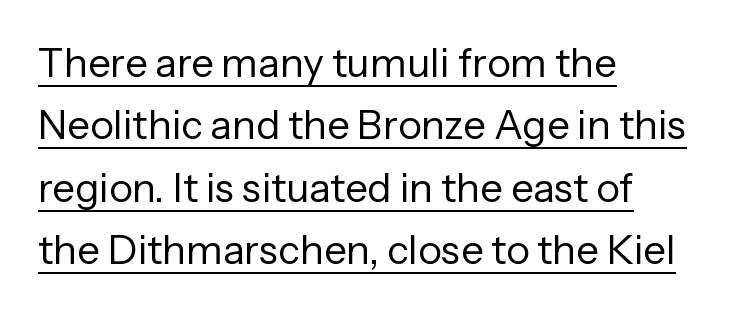
The image shows 40 px regular-weight sans-serif type, upright; set left-aligned, normal line spacing (1.56x), normal letter spacing, underlined; low stroke contrast and a medium x-height.
